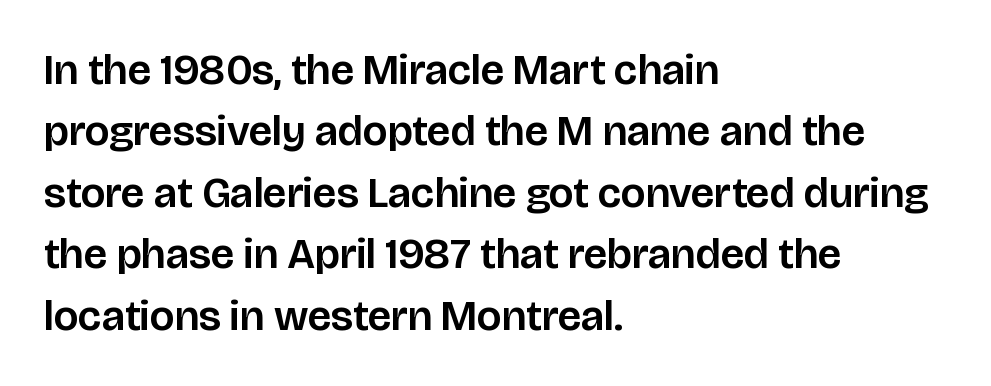
Character widths vary here, with narrow letters taking less room than wide ones. The designer left line spacing at the default. Teacher's note: observe the even left margin — that is flush-left alignment. Characters remain perfectly vertical along every line. Standard letterfit; no display-style spreading of the glyphs.
